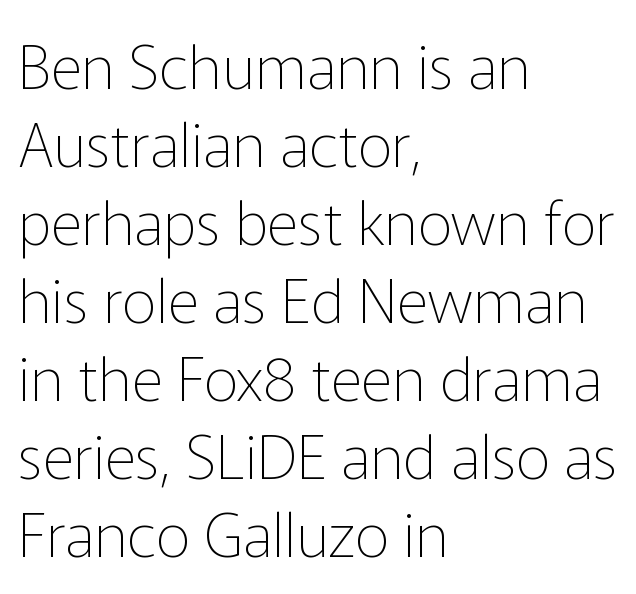
Q: Is the text bold? A: No.
Q: Is the text italic (slanted)? A: No, it is upright.
Q: Is the typeface a serif or a sans-serif typeface? A: Sans-serif.
Q: Is the text underlined? A: No.
Q: How is the paragraph aligned? A: Left-aligned.
Q: Is the spacing between letters normal or unusually wide? A: Normal.
Q: Is the spacing between lines tight, normal or loose? A: Normal.
Q: Width (condensed, normal, or wide)? A: Normal.
Q: Stroke contrast? A: Low.
Q: x-height? A: Medium.
Q: Monospaced? A: No.
